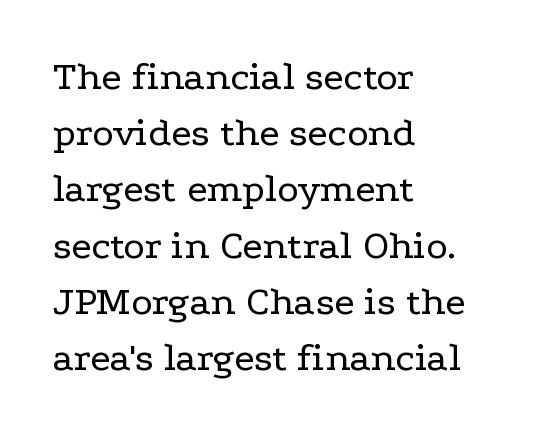
{"serif": "yes", "italic": "no", "bold": "no", "weight": "regular", "width": "wide", "stroke_contrast": "low", "x_height": "medium", "monospaced": "no", "underline": "no", "align": "left", "line_spacing": "normal", "line_spacing_ratio": 1.37, "letter_spacing": "normal", "letter_spacing_em": 0.0, "glyph_px": 41}
